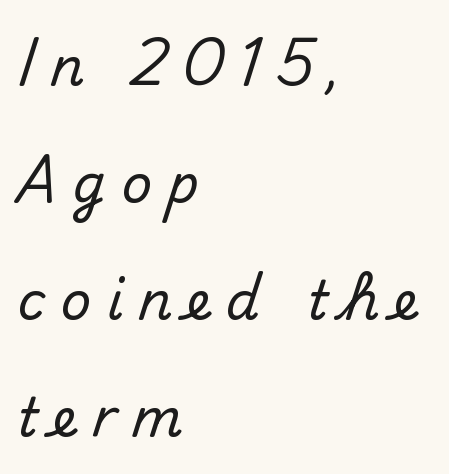
{"serif": "no", "width": "normal", "stroke_contrast": "medium", "x_height": "small", "monospaced": "no", "underline": "no", "align": "left", "line_spacing": "loose", "line_spacing_ratio": 2.21, "letter_spacing": "wide", "letter_spacing_em": 0.29, "glyph_px": 53}
